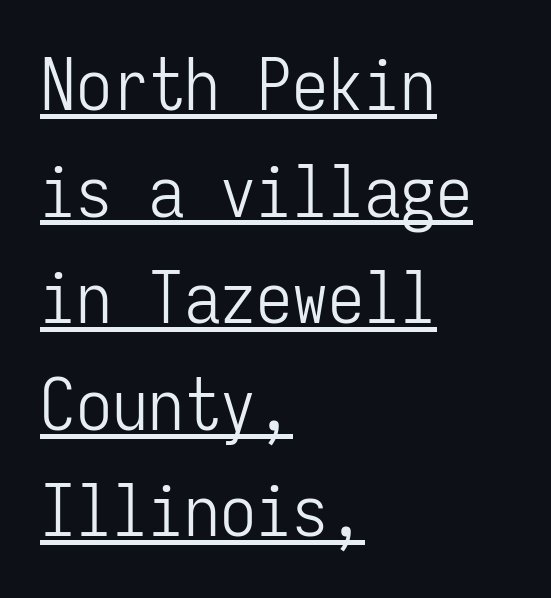
The rendering anchors every line to the left-hand side. Think of a typewriter: that constant character pitch is what you see here. The type family on display is of the sans-serif kind. Ascenders rise straight up at ninety degrees. Is the stroke heavy? The answer is a plain regular-or-lighter.
